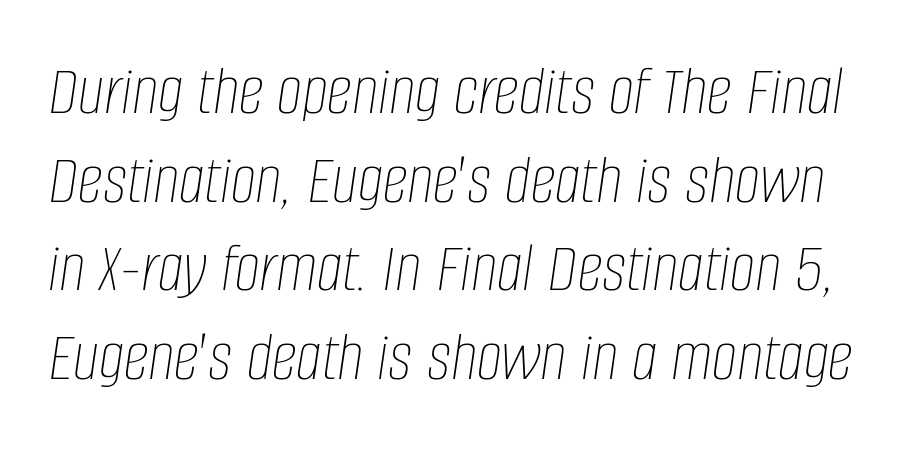
A quiet, ordinary-to-light weight characterises the typeface. The passage shown leans; its letterforms are oblique. The gaps between neighbouring characters are ordinary and unremarkable. Just letters on the line, the space beneath them empty. Proportional: the letters do not fall into vertical columns.
